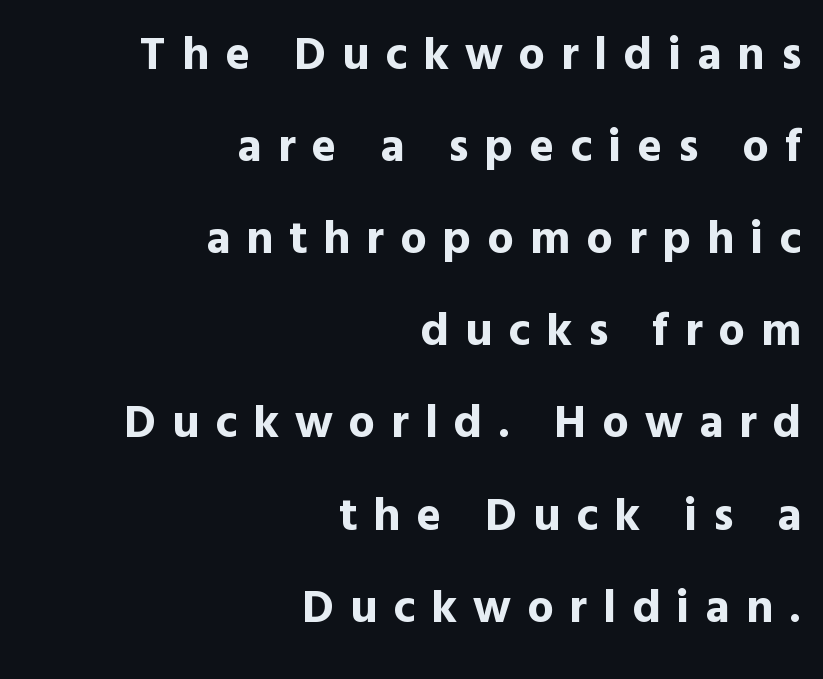
{"serif": "no", "italic": "no", "bold": "yes", "weight": "bold", "width": "normal", "x_height": "medium", "monospaced": "no", "underline": "no", "align": "right", "line_spacing": "loose", "line_spacing_ratio": 1.96, "letter_spacing": "wide", "letter_spacing_em": 0.34, "glyph_px": 47}
